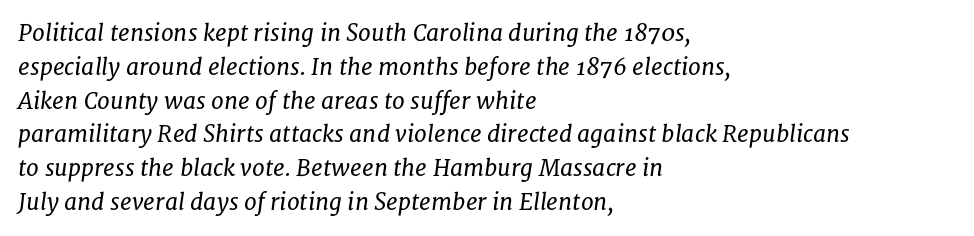
The image shows 23 px text type, italic (leaning right); set left-aligned, normal line spacing (1.47x), normal letter spacing, not underlined.
